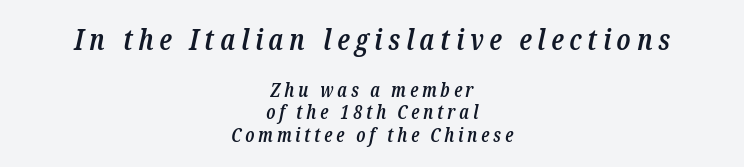
{"serif": "yes", "italic": "yes", "lean": "right", "slant_degrees": 12, "bold": "semi", "weight": "semibold", "width": "condensed", "stroke_contrast": "low", "x_height": "medium", "monospaced": "no", "underline": "no", "align": "center", "line_spacing_ratio": 1.17, "letter_spacing": "wide", "letter_spacing_em": 0.2, "larger_block": "first", "size_ratio": 1.53, "glyph_px": 29}
